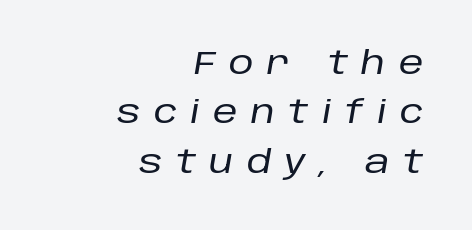
{"italic": "yes", "lean": "right", "slant_degrees": 10, "width": "normal", "stroke_contrast": "low", "x_height": "large", "monospaced": "no", "underline": "no", "align": "right", "line_spacing": "normal", "line_spacing_ratio": 1.59, "letter_spacing": "wide", "letter_spacing_em": 0.43, "glyph_px": 31}
